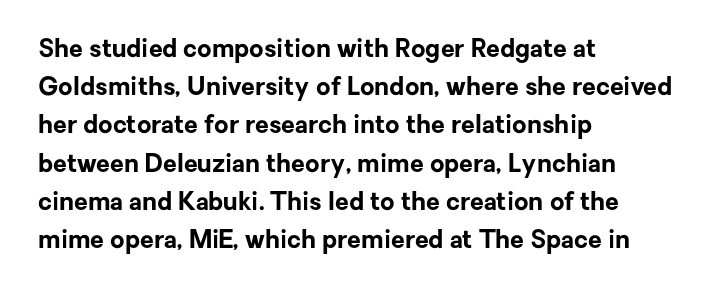
Lines of text with bare space underneath. Quick note: interline space is typical. The line texture is even and compact thanks to regular tracking. The letters stand straight up with perfectly vertical stems. I'd describe the lettering as bold — thick and assertive.
